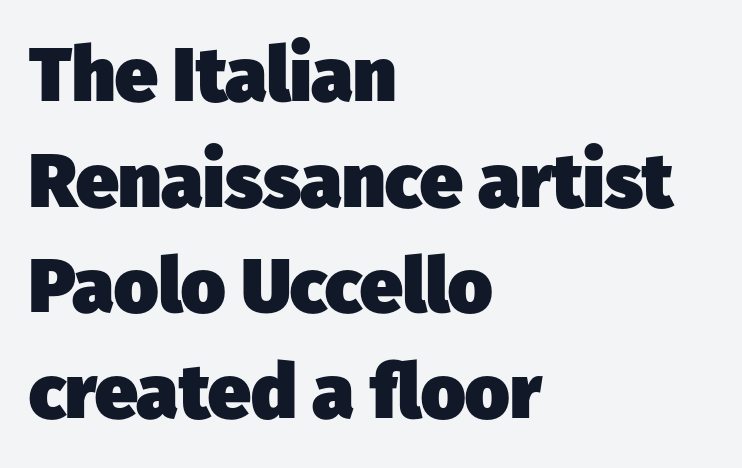
{"serif": "no", "bold": "yes", "weight": "heavy", "width": "normal", "stroke_contrast": "low", "x_height": "medium", "monospaced": "no", "underline": "no", "align": "left", "line_spacing": "normal", "line_spacing_ratio": 1.39, "letter_spacing": "normal", "letter_spacing_em": 0.0, "glyph_px": 76}
